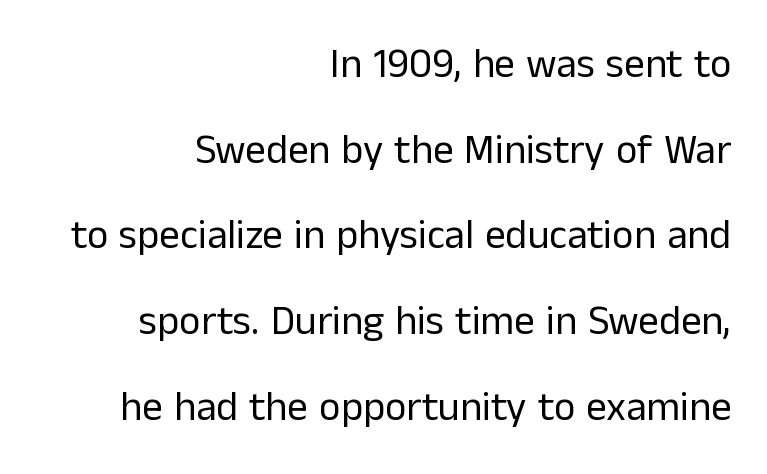
{"serif": "no", "italic": "no", "bold": "no", "weight": "regular", "width": "normal", "stroke_contrast": "low", "x_height": "medium", "monospaced": "no", "underline": "no", "align": "right", "line_spacing": "loose", "line_spacing_ratio": 2.09, "letter_spacing": "normal", "letter_spacing_em": 0.0, "glyph_px": 41}
